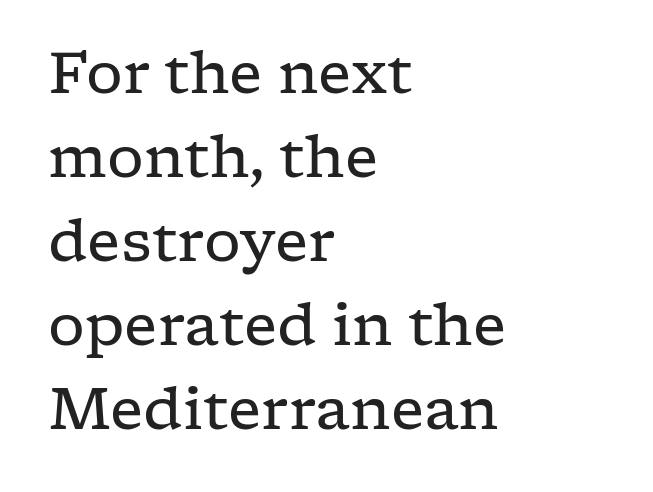
{"serif": "yes", "italic": "no", "bold": "no", "weight": "regular", "width": "wide", "stroke_contrast": "low", "x_height": "medium", "monospaced": "no", "underline": "no", "align": "left", "line_spacing": "normal", "line_spacing_ratio": 1.45, "letter_spacing": "normal", "letter_spacing_em": 0.0, "glyph_px": 58}
